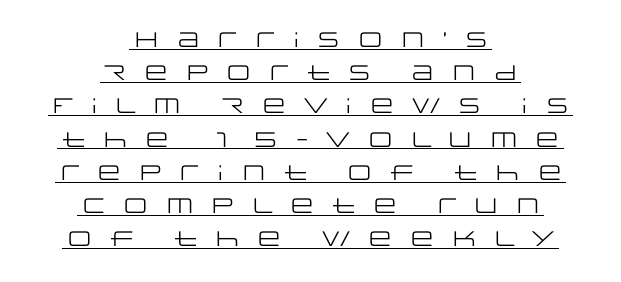
Both edges are ragged and mirror each other, which tells us the setting is centered. The type is letterspaced generously, with wide tracking. The designer left line spacing at the default. Each line of the rendering has a horizontal stroke beneath the glyphs.
